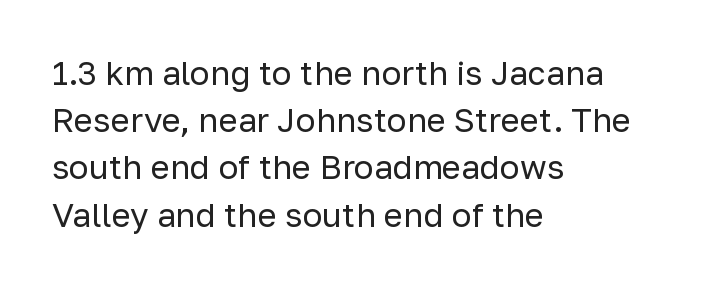
Q: Is the text bold? A: No.
Q: Is the text italic (slanted)? A: No, it is upright.
Q: Is the typeface a serif or a sans-serif typeface? A: Sans-serif.
Q: Is the text underlined? A: No.
Q: How is the paragraph aligned? A: Left-aligned.
Q: Is the spacing between letters normal or unusually wide? A: Normal.
Q: Is the spacing between lines tight, normal or loose? A: Normal.
Q: Width (condensed, normal, or wide)? A: Normal.
Q: Stroke contrast? A: Low.
Q: x-height? A: Medium.
Q: Monospaced? A: No.
